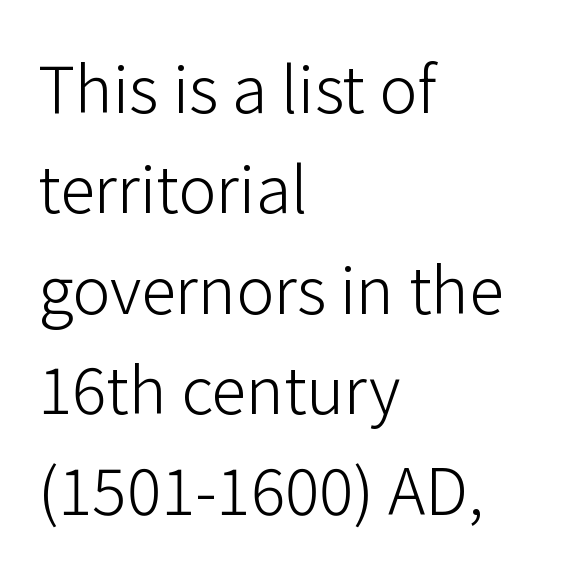
{"serif": "no", "italic": "no", "bold": "no", "weight": "light", "width": "normal", "stroke_contrast": "low", "x_height": "medium", "monospaced": "no", "underline": "no", "align": "left", "line_spacing": "normal", "line_spacing_ratio": 1.57, "letter_spacing": "normal", "letter_spacing_em": 0.0, "glyph_px": 64}
